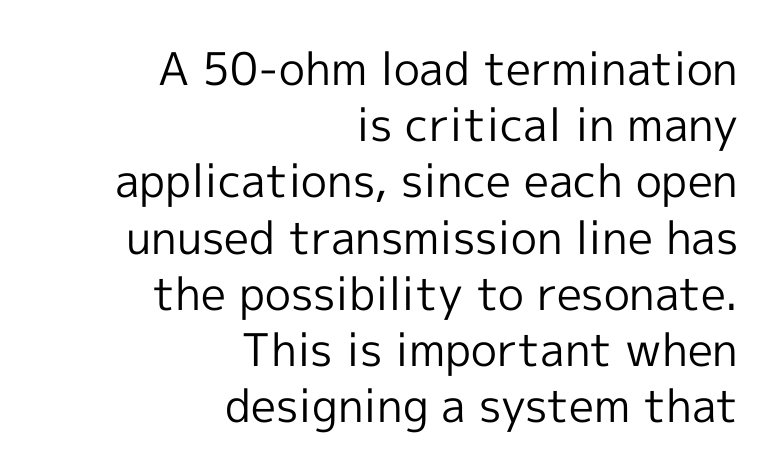
Underlining? Definitely not there. The lines in this sample share a right terminus and differ only in where they begin. No chunkiness to these letters — they're not bold. Italic: no, the glyphs are upright roman. Vertically, the passage feels balanced, rows spaced as you'd expect. Each word holds together tightly as a unit, with standard inter-letter gaps.
